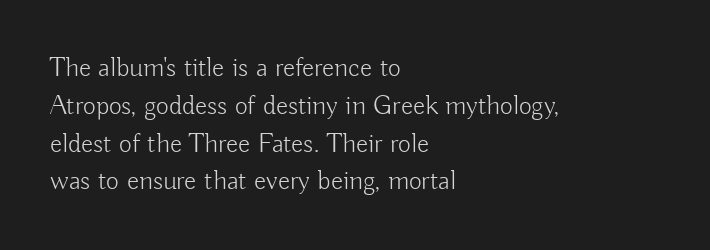
{"serif": "no", "italic": "no", "bold": "no", "weight": "light", "width": "normal", "stroke_contrast": "low", "x_height": "small", "monospaced": "no", "underline": "no", "align": "left", "line_spacing": "normal", "line_spacing_ratio": 1.35, "letter_spacing": "normal", "letter_spacing_em": 0.0, "glyph_px": 28}
